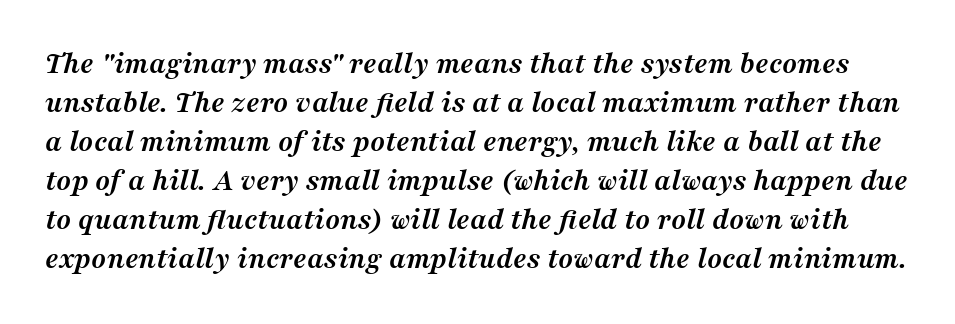
Short note: letters normally spaced. A serif font was chosen for this passage. Slant detected: the letters are inclined. Check under the words: just untouched page. Is there much room between lines? A standard amount, neither cramped nor airy.
